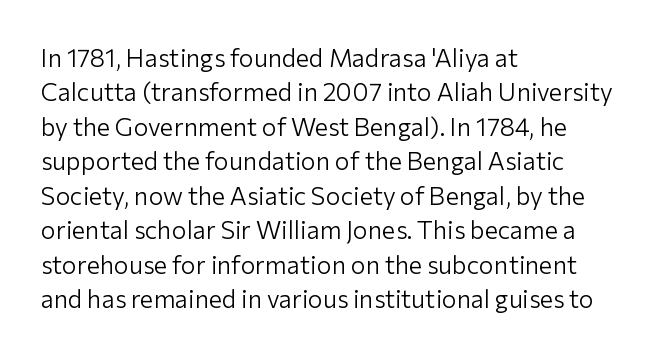
Spacing between characters is what you'd get straight out of the box. The passage shown is not underscored anywhere. The lines in this sample share a left origin and differ only in where they stop. The lines sit at an ordinary, default distance from one another. Is the type heavy? It reads as light-to-regular instead.
